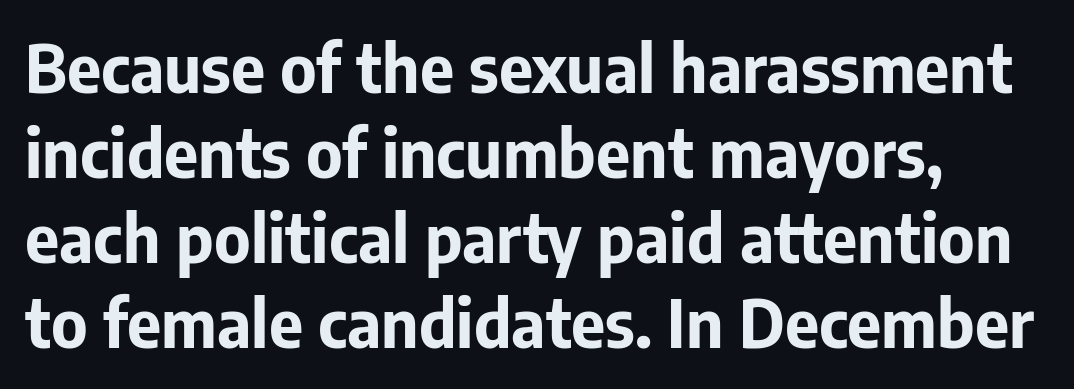
The image shows 66 px bold sans-serif type, upright; set left-aligned, normal line spacing (1.29x), normal letter spacing, not underlined; low stroke contrast and a medium x-height.
